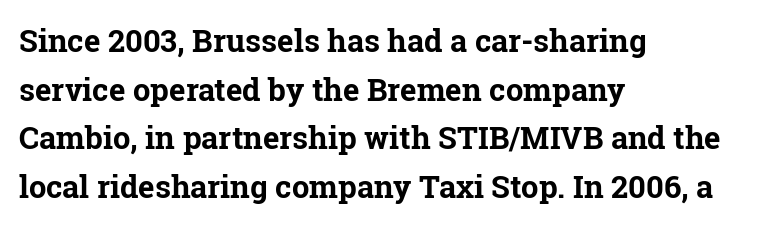
Q: Is the text bold? A: Yes.
Q: Is the text italic (slanted)? A: No, it is upright.
Q: Is the typeface a serif or a sans-serif typeface? A: Serif.
Q: Is the text underlined? A: No.
Q: How is the paragraph aligned? A: Left-aligned.
Q: Is the spacing between letters normal or unusually wide? A: Normal.
Q: Is the spacing between lines tight, normal or loose? A: Normal.
Q: Width (condensed, normal, or wide)? A: Normal.
Q: Stroke contrast? A: Low.
Q: x-height? A: Medium.
Q: Monospaced? A: No.
